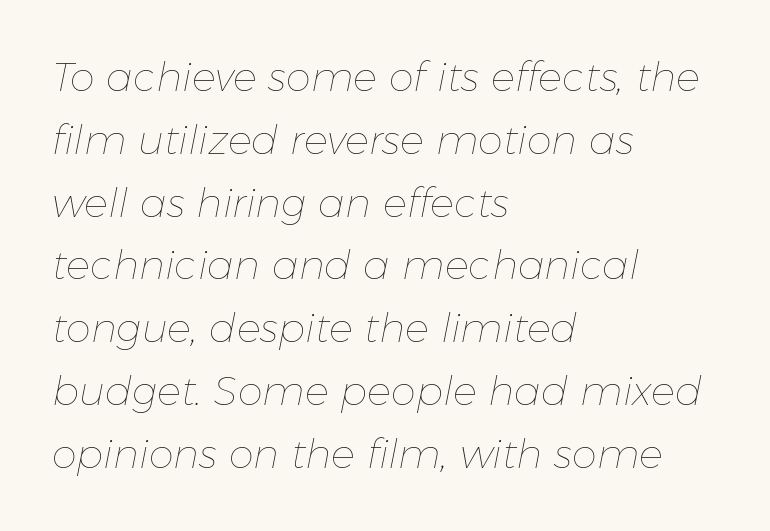
The image shows 40 px thin type, italic (leaning right); set left-aligned, normal line spacing (1.57x), normal letter spacing, not underlined; low stroke contrast and a medium x-height.
